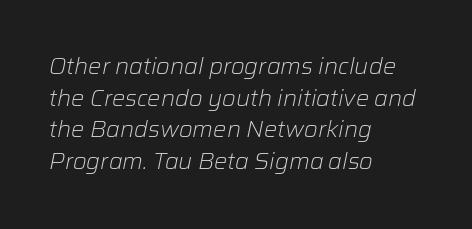
Nothing unusual about the tracking: characters are spaced as the font intends. Designer's note — italics engaged. The typesetter chose a ragged-right arrangement here. Stroke thickness stays within the range of a standard reading face or lighter. The rendering uses a moderate line-height, typical for paragraphs.
